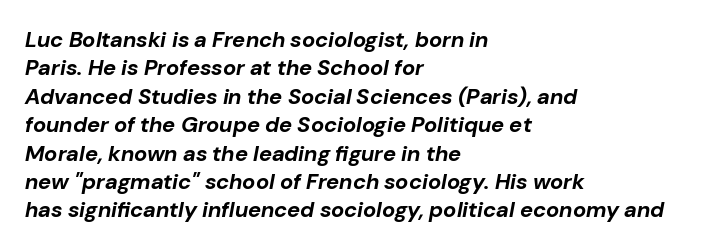
The image shows 22 px bold type, italic (leaning right); set left-aligned, normal line spacing (1.29x), normal letter spacing, not underlined.
